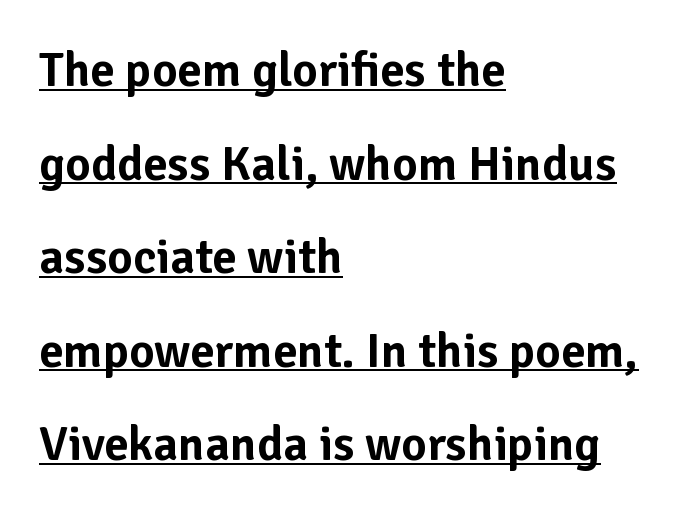
Q: Is the text italic (slanted)? A: No, it is upright.
Q: Is the typeface a serif or a sans-serif typeface? A: Sans-serif.
Q: Is the text underlined? A: Yes.
Q: How is the paragraph aligned? A: Left-aligned.
Q: Is the spacing between letters normal or unusually wide? A: Normal.
Q: Is the spacing between lines tight, normal or loose? A: Loose.
Q: Width (condensed, normal, or wide)? A: Normal.
Q: Stroke contrast? A: Low.
Q: x-height? A: Medium.
Q: Monospaced? A: No.
